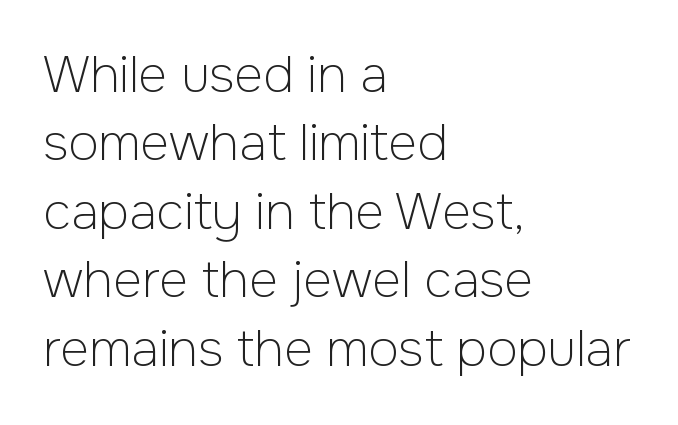
{"serif": "no", "italic": "no", "bold": "no", "weight": "light", "width": "normal", "stroke_contrast": "low", "x_height": "medium", "monospaced": "no", "underline": "no", "align": "left", "line_spacing": "normal", "line_spacing_ratio": 1.37, "letter_spacing": "normal", "letter_spacing_em": 0.0, "glyph_px": 50}
